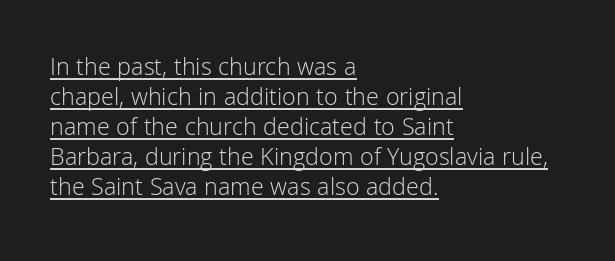
The image shows 25 px text type, upright; set left-aligned, line spacing 1.2x, normal letter spacing, underlined.
